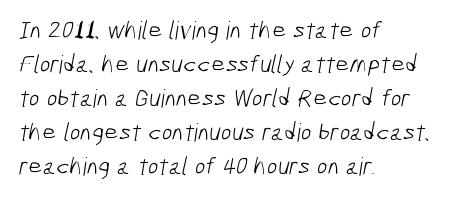
The image shows 25 px text type; set left-aligned, normal line spacing (1.36x), normal letter spacing, not underlined.
